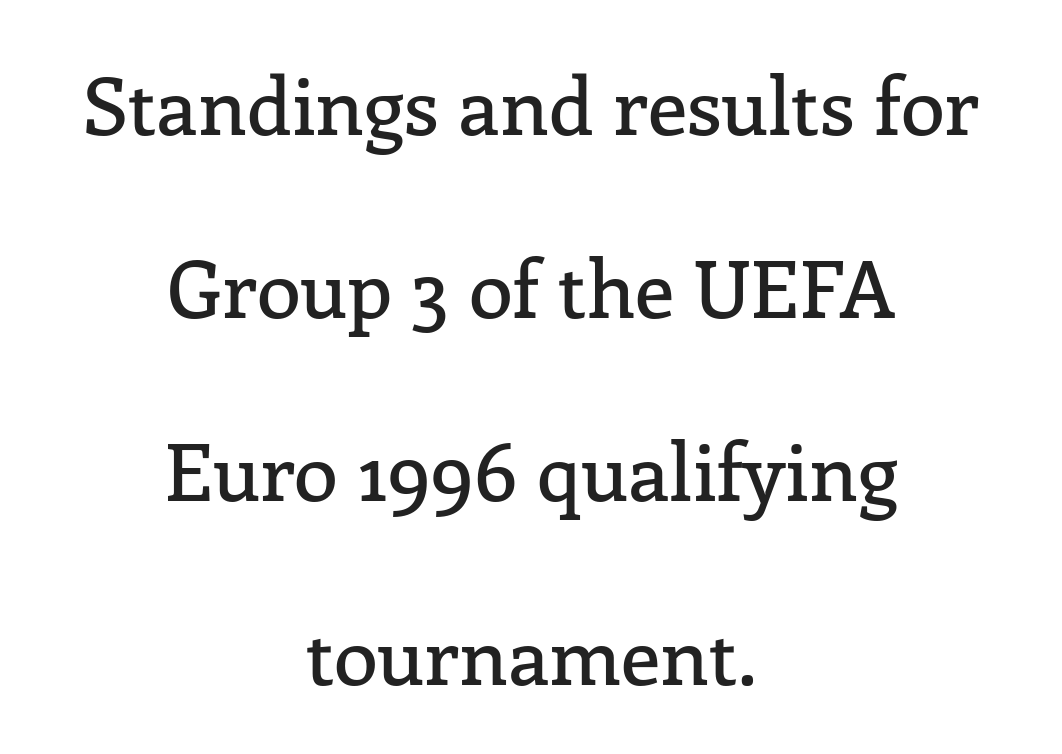
{"serif": "yes", "italic": "no", "width": "normal", "stroke_contrast": "low", "x_height": "medium", "monospaced": "no", "underline": "no", "align": "center", "line_spacing": "loose", "line_spacing_ratio": 2.29, "letter_spacing": "normal", "letter_spacing_em": 0.0, "glyph_px": 80}
